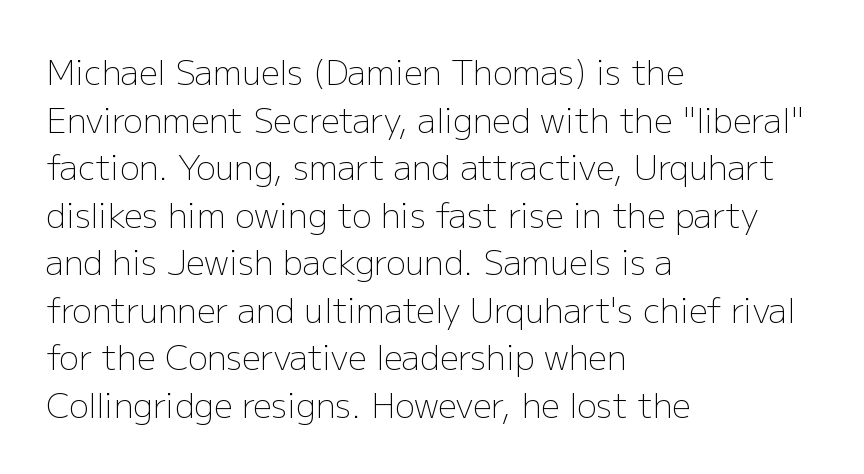
Q: Is the text bold? A: No.
Q: Is the text italic (slanted)? A: No, it is upright.
Q: Is the typeface a serif or a sans-serif typeface? A: Sans-serif.
Q: Is the text underlined? A: No.
Q: How is the paragraph aligned? A: Left-aligned.
Q: Is the spacing between letters normal or unusually wide? A: Normal.
Q: Is the spacing between lines tight, normal or loose? A: Normal.
Q: Width (condensed, normal, or wide)? A: Normal.
Q: Stroke contrast? A: Low.
Q: x-height? A: Medium.
Q: Monospaced? A: No.
